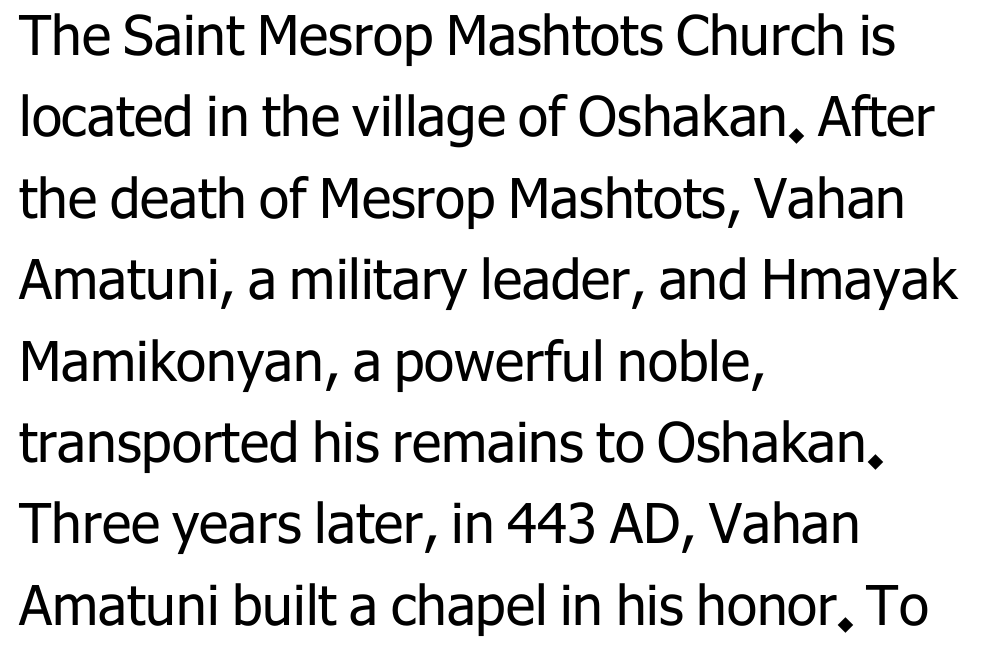
Q: Is the text bold? A: No.
Q: Is the text italic (slanted)? A: No, it is upright.
Q: Is the typeface a serif or a sans-serif typeface? A: Sans-serif.
Q: Is the text underlined? A: No.
Q: How is the paragraph aligned? A: Left-aligned.
Q: Is the spacing between letters normal or unusually wide? A: Normal.
Q: Is the spacing between lines tight, normal or loose? A: Normal.
Q: Width (condensed, normal, or wide)? A: Normal.
Q: Stroke contrast? A: Low.
Q: x-height? A: Medium.
Q: Monospaced? A: No.
